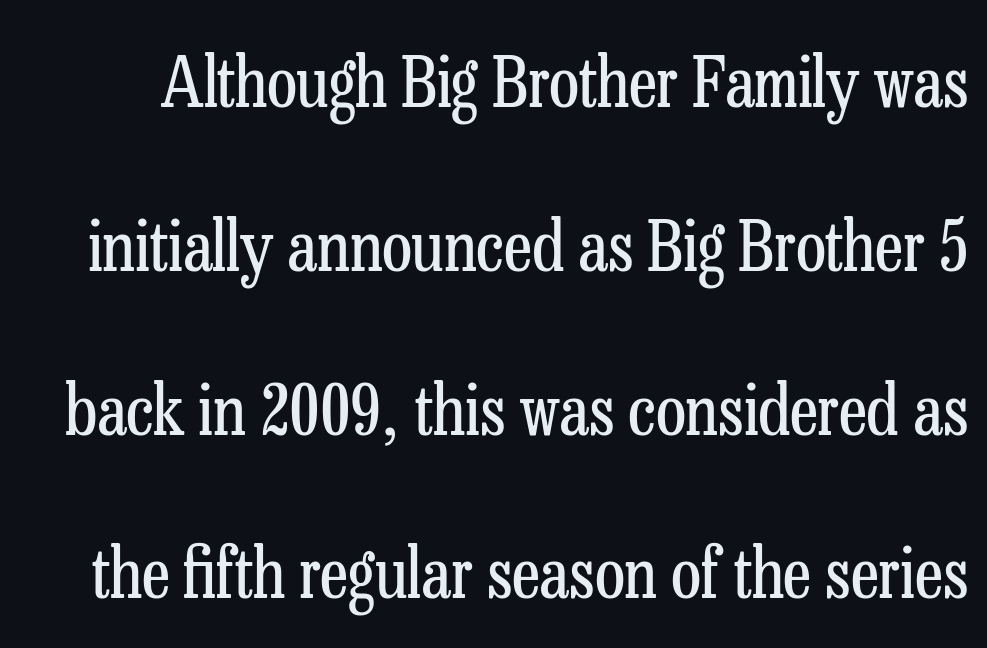
The line texture is even and compact thanks to regular tracking. Character widths vary here, with narrow letters taking less room than wide ones. Each letter's strokes conclude with small projecting serifs. Counters stay open thanks to moderate or lighter strokes. It's the straight-up-and-down kind of type. Does the leading feel generous? Absolutely, it's lavish.
